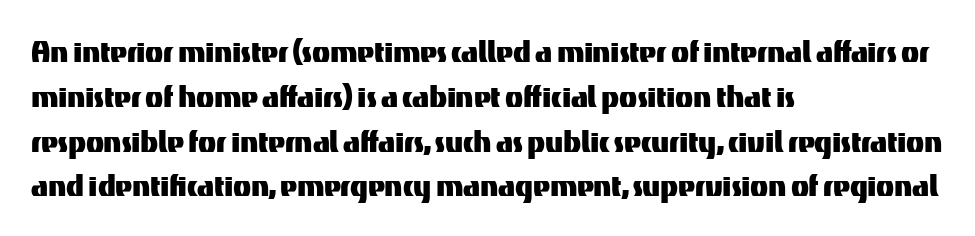
Q: Is the text italic (slanted)? A: No, it is upright.
Q: Is the typeface a serif or a sans-serif typeface? A: Sans-serif.
Q: Is the text underlined? A: No.
Q: How is the paragraph aligned? A: Left-aligned.
Q: Is the spacing between letters normal or unusually wide? A: Normal.
Q: Width (condensed, normal, or wide)? A: Normal.
Q: Stroke contrast? A: Medium.
Q: x-height? A: Medium.
Q: Monospaced? A: No.
